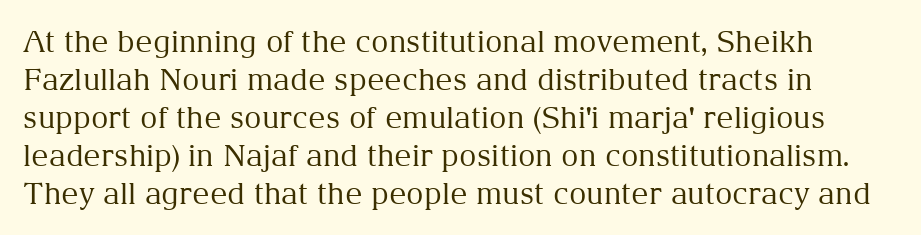
Q: Is the text bold? A: No.
Q: Is the text italic (slanted)? A: No, it is upright.
Q: Is the typeface a serif or a sans-serif typeface? A: Serif.
Q: Is the text underlined? A: No.
Q: Is the spacing between letters normal or unusually wide? A: Normal.
Q: Is the spacing between lines tight, normal or loose? A: Normal.
Q: Width (condensed, normal, or wide)? A: Normal.
Q: Stroke contrast? A: Medium.
Q: x-height? A: Medium.
Q: Monospaced? A: No.
